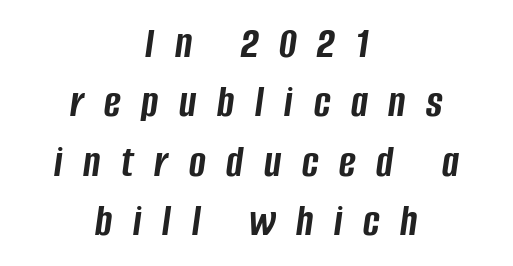
{"italic": "yes", "lean": "right", "slant_degrees": 8, "bold": "yes", "weight": "semibold", "width": "condensed", "stroke_contrast": "low", "x_height": "large", "monospaced": "no", "underline": "no", "align": "center", "line_spacing": "normal", "line_spacing_ratio": 1.32, "letter_spacing": "wide", "letter_spacing_em": 0.46, "glyph_px": 45}
